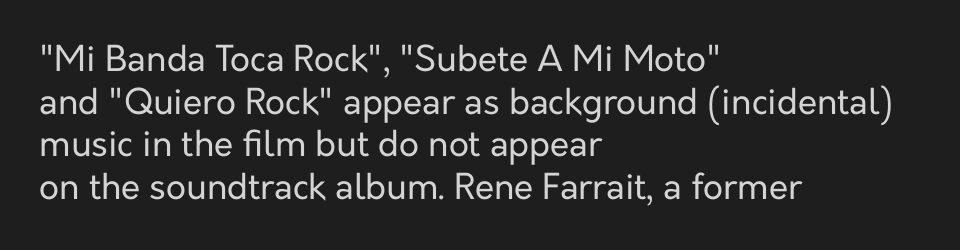
A classic flush-left, rag-right setting is used for this passage. Students, note that the glyphs here touch the page at normal intervals. The rendering uses natural spacing where letterforms have individual widths. Check under the words: just untouched page.
